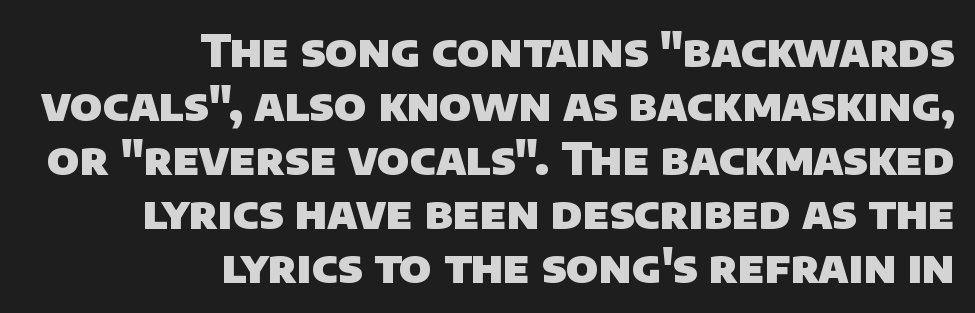
The image shows 45 px heavy sans-serif type; set right-aligned, line spacing 1.2x, normal letter spacing, not underlined; low stroke contrast and a large x-height.
